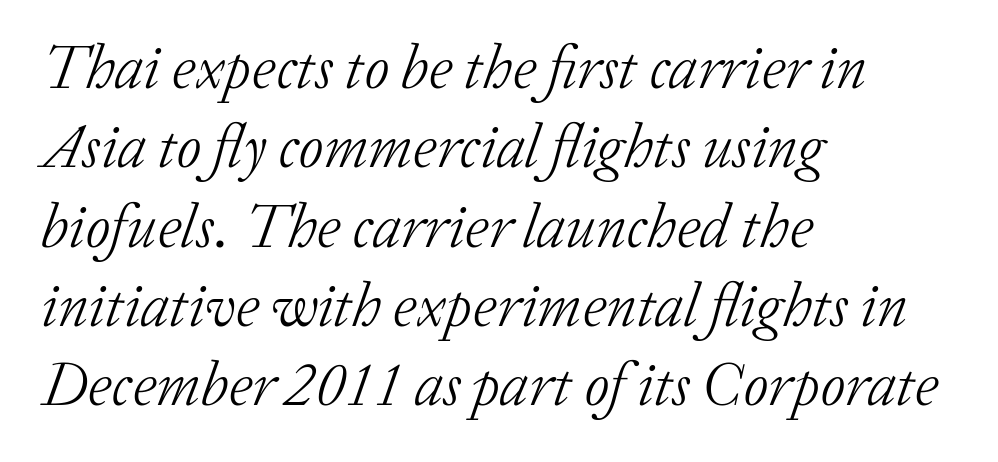
Q: Is the text bold? A: No.
Q: Is the text italic (slanted)? A: Yes, it leans right by about 20 degrees.
Q: Is the typeface a serif or a sans-serif typeface? A: Serif.
Q: Is the text underlined? A: No.
Q: How is the paragraph aligned? A: Left-aligned.
Q: Is the spacing between letters normal or unusually wide? A: Normal.
Q: Is the spacing between lines tight, normal or loose? A: Normal.
Q: Width (condensed, normal, or wide)? A: Normal.
Q: Stroke contrast? A: Low.
Q: x-height? A: Medium.
Q: Monospaced? A: No.
